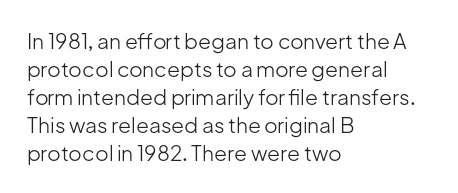
{"italic": "no", "bold": "no", "underline": "no", "align": "left", "line_spacing": "normal", "line_spacing_ratio": 1.33, "letter_spacing": "normal", "letter_spacing_em": 0.0, "glyph_px": 21}
